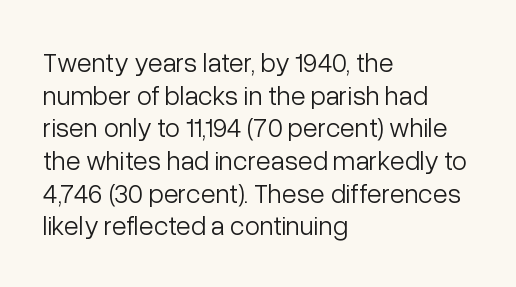
The image shows 27 px text type, upright; set left-aligned, line spacing 1.21x, normal letter spacing, not underlined.
